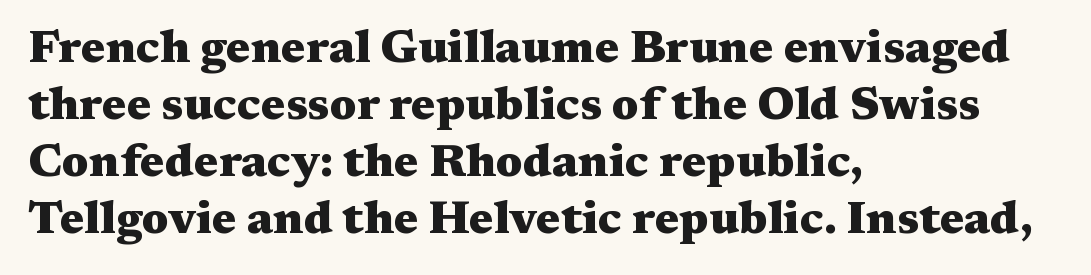
The image shows 46 px heavy, wide serif type, upright; set left-aligned, line spacing 1.24x, normal letter spacing, not underlined; medium stroke contrast and a medium x-height.
